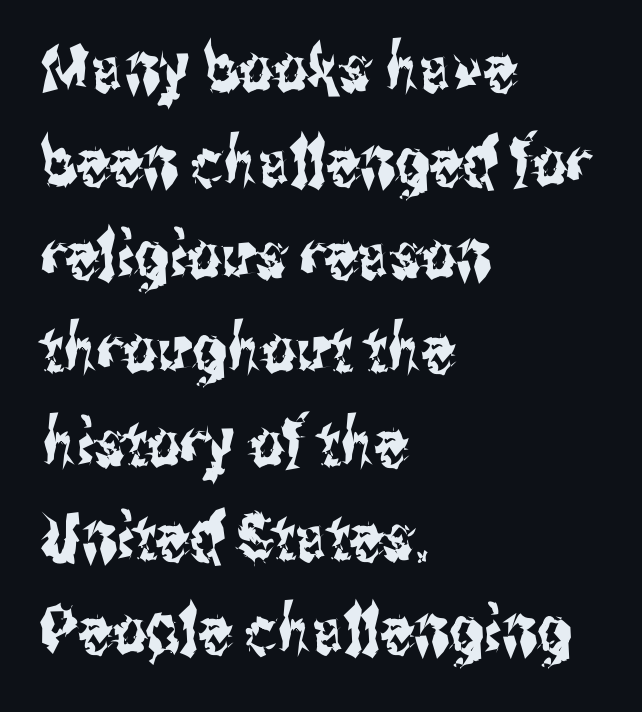
Q: Is the text italic (slanted)? A: No, it is upright.
Q: Is the typeface a serif or a sans-serif typeface? A: Sans-serif.
Q: Is the text underlined? A: No.
Q: How is the paragraph aligned? A: Left-aligned.
Q: Is the spacing between letters normal or unusually wide? A: Normal.
Q: Is the spacing between lines tight, normal or loose? A: Normal.
Q: Width (condensed, normal, or wide)? A: Condensed.
Q: Stroke contrast? A: Medium.
Q: x-height? A: Medium.
Q: Monospaced? A: No.
